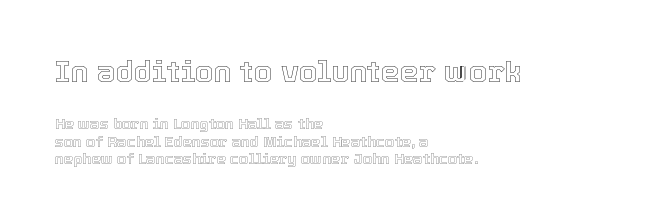
Unlike italic type, these characters show no tilt at all. Caption: standard tracking, unaltered. The space directly below the letters is spotless. The typesetter chose a ragged-right arrangement here. Type size steps down from the first block to the second. Is this a fixed-width face? No — the glyphs have proportional, varying widths.
